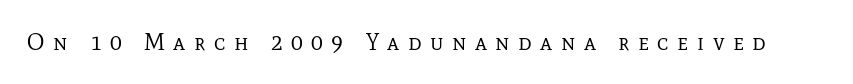
Q: Is the text bold? A: No.
Q: Is the text italic (slanted)? A: No, it is upright.
Q: Is the text underlined? A: No.
Q: Is the spacing between letters normal or unusually wide? A: Unusually wide.
